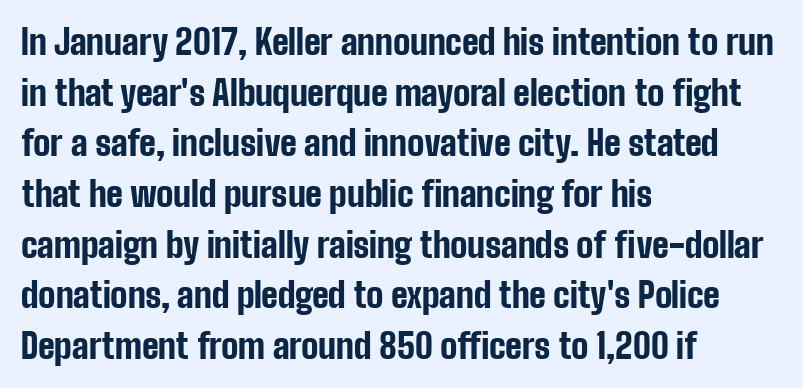
Q: Is the text bold? A: Yes.
Q: Is the text italic (slanted)? A: No, it is upright.
Q: Is the typeface a serif or a sans-serif typeface? A: Sans-serif.
Q: Is the text underlined? A: No.
Q: How is the paragraph aligned? A: Left-aligned.
Q: Is the spacing between letters normal or unusually wide? A: Normal.
Q: Is the spacing between lines tight, normal or loose? A: Normal.
Q: Width (condensed, normal, or wide)? A: Condensed.
Q: Stroke contrast? A: Low.
Q: x-height? A: Medium.
Q: Monospaced? A: No.
